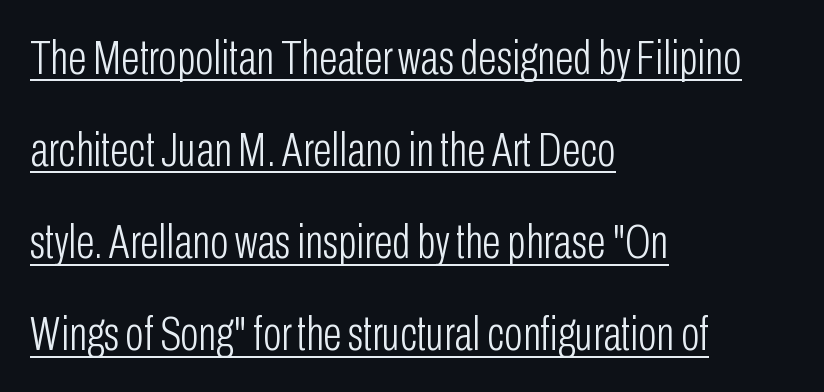
Q: Is the text bold? A: No.
Q: Is the text italic (slanted)? A: No, it is upright.
Q: Is the typeface a serif or a sans-serif typeface? A: Sans-serif.
Q: Is the text underlined? A: Yes.
Q: How is the paragraph aligned? A: Left-aligned.
Q: Is the spacing between letters normal or unusually wide? A: Normal.
Q: Width (condensed, normal, or wide)? A: Condensed.
Q: Stroke contrast? A: Low.
Q: x-height? A: Medium.
Q: Monospaced? A: No.
